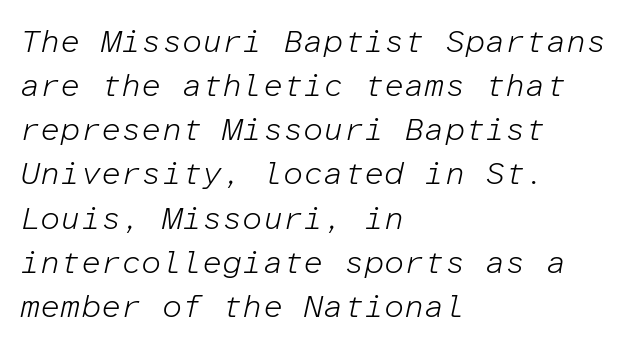
Q: Is the text bold? A: No.
Q: Is the text italic (slanted)? A: Yes, it leans right by about 12 degrees.
Q: Is the text underlined? A: No.
Q: How is the paragraph aligned? A: Left-aligned.
Q: Is the spacing between letters normal or unusually wide? A: Normal.
Q: Is the spacing between lines tight, normal or loose? A: Normal.
Q: Width (condensed, normal, or wide)? A: Normal.
Q: Stroke contrast? A: Low.
Q: x-height? A: Medium.
Q: Monospaced? A: Yes.
